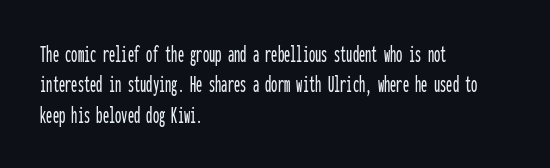
The image shows 25 px text type, upright; set left-aligned, line spacing 1.22x, normal letter spacing, not underlined.
